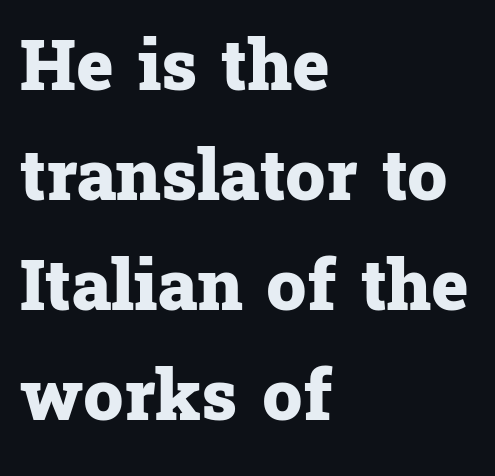
{"serif": "yes", "italic": "no", "bold": "yes", "weight": "heavy", "width": "normal", "stroke_contrast": "low", "x_height": "medium", "monospaced": "no", "underline": "no", "align": "left", "line_spacing": "normal", "line_spacing_ratio": 1.55, "letter_spacing": "normal", "letter_spacing_em": 0.0, "glyph_px": 71}
